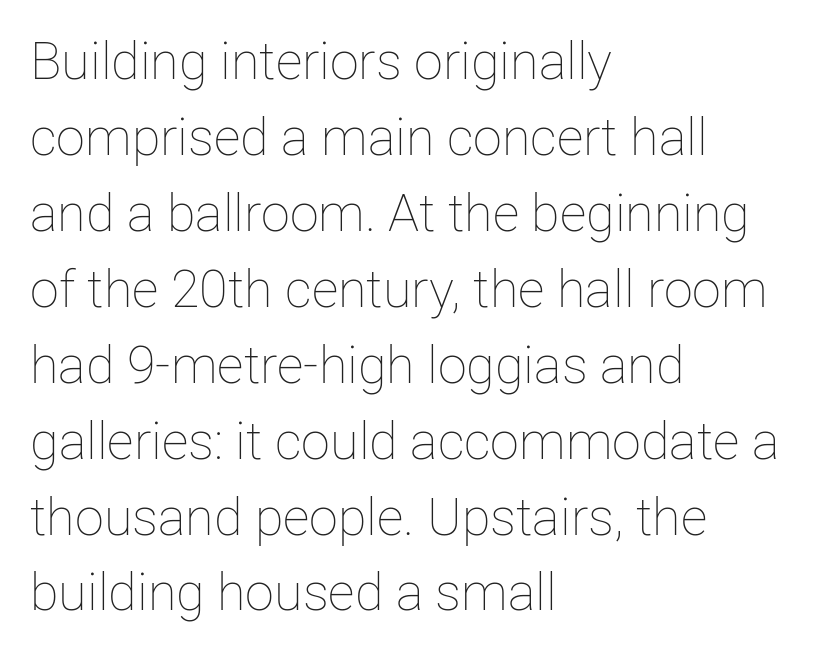
Q: Is the text bold? A: No.
Q: Is the text italic (slanted)? A: No, it is upright.
Q: Is the text underlined? A: No.
Q: How is the paragraph aligned? A: Left-aligned.
Q: Is the spacing between letters normal or unusually wide? A: Normal.
Q: Is the spacing between lines tight, normal or loose? A: Normal.
Q: Width (condensed, normal, or wide)? A: Normal.
Q: Stroke contrast? A: Low.
Q: x-height? A: Medium.
Q: Monospaced? A: No.
